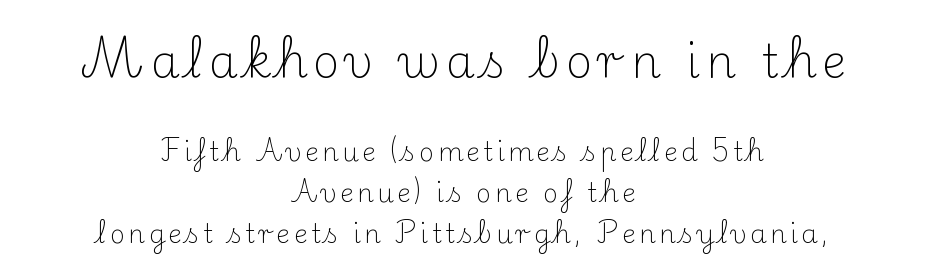
{"serif": "yes", "italic": "no", "bold": "no", "weight": "light", "width": "normal", "stroke_contrast": "medium", "x_height": "small", "monospaced": "no", "underline": "no", "align": "center", "line_spacing": "normal", "line_spacing_ratio": 1.57, "larger_block": "first", "size_ratio": 1.77, "glyph_px": 46}
